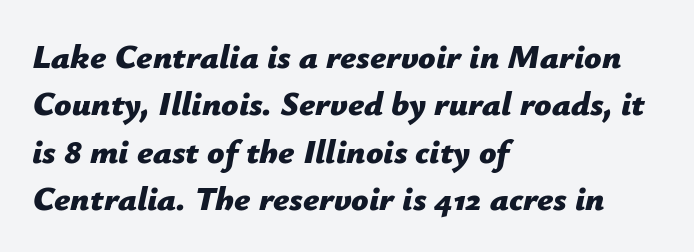
Q: Is the text bold? A: Yes.
Q: Is the text italic (slanted)? A: Yes, it leans right by about 12 degrees.
Q: Is the text underlined? A: No.
Q: How is the paragraph aligned? A: Left-aligned.
Q: Is the spacing between letters normal or unusually wide? A: Normal.
Q: Is the spacing between lines tight, normal or loose? A: Normal.
Q: Width (condensed, normal, or wide)? A: Normal.
Q: Stroke contrast? A: Low.
Q: x-height? A: Medium.
Q: Monospaced? A: No.
